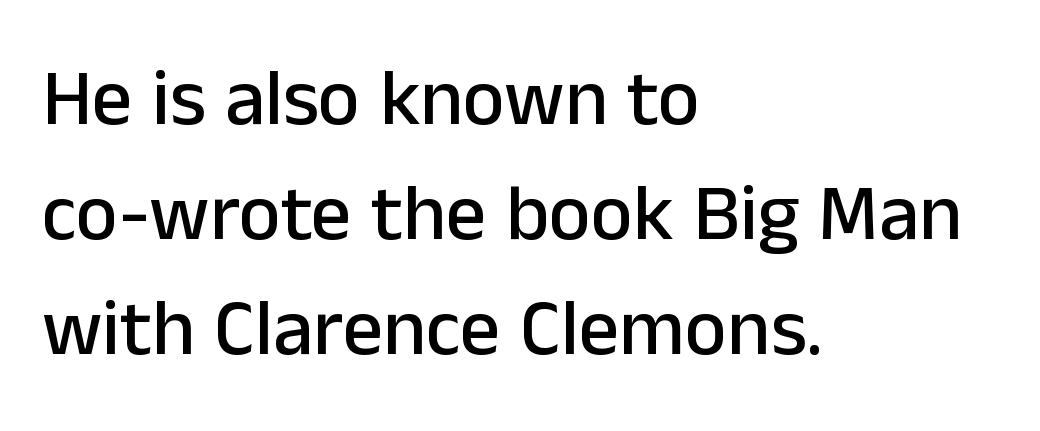
Q: Is the text italic (slanted)? A: No, it is upright.
Q: Is the typeface a serif or a sans-serif typeface? A: Sans-serif.
Q: Is the text underlined? A: No.
Q: How is the paragraph aligned? A: Left-aligned.
Q: Is the spacing between letters normal or unusually wide? A: Normal.
Q: Is the spacing between lines tight, normal or loose? A: Normal.
Q: Width (condensed, normal, or wide)? A: Normal.
Q: Stroke contrast? A: Low.
Q: x-height? A: Medium.
Q: Monospaced? A: No.
